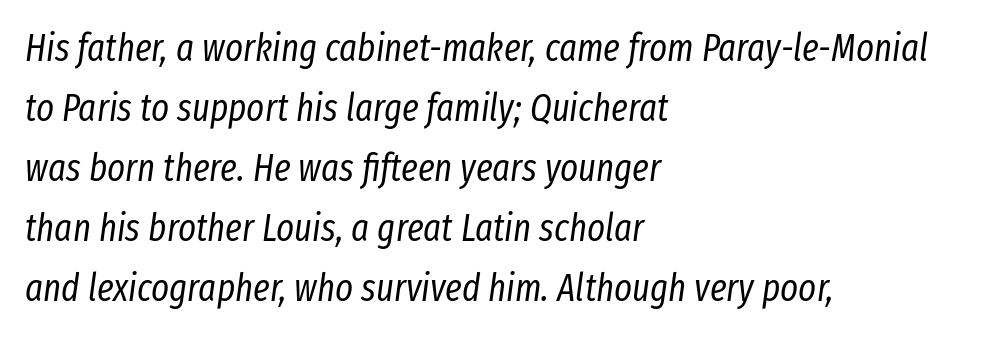
Typeset ragged right — the left edge is the straight one. Notice how the stems are inclined rather than vertical — that's the hallmark of italics. The glyphs are unaccompanied by any horizontal stroke below them. Stem width sits at or under what a default text font uses. A typesetter would call this zero additional tracking. This sample has the flowing, uneven cadence of proportional lettering.
